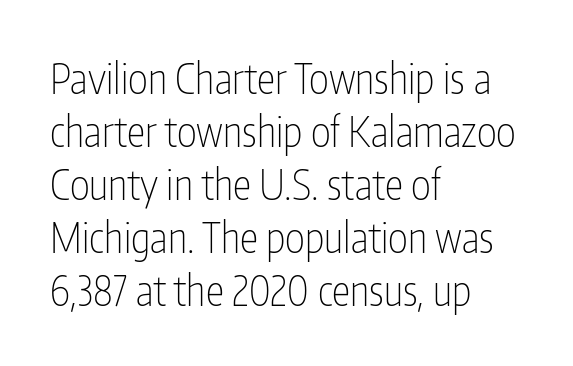
The image shows 42 px thin, condensed sans-serif type, upright; set left-aligned, normal line spacing (1.26x), normal letter spacing, not underlined; low stroke contrast and a medium x-height.
